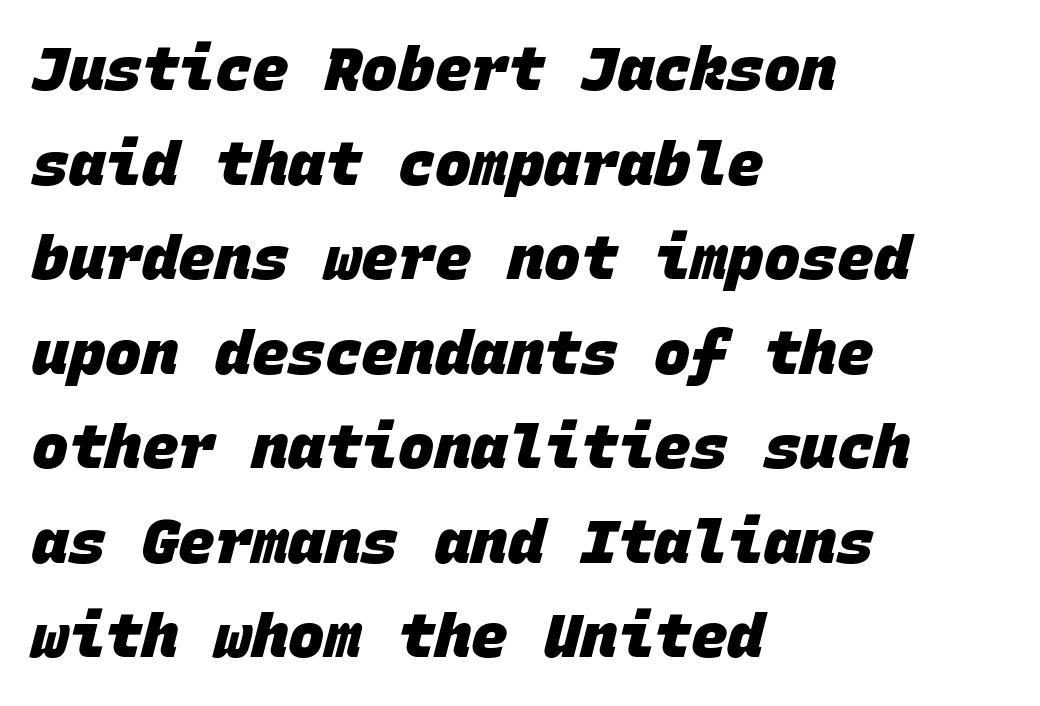
{"serif": "no", "bold": "yes", "weight": "heavy", "width": "normal", "stroke_contrast": "low", "x_height": "large", "monospaced": "yes", "underline": "no", "align": "left", "line_spacing": "normal", "line_spacing_ratio": 1.55, "letter_spacing": "normal", "letter_spacing_em": 0.0, "glyph_px": 61}
